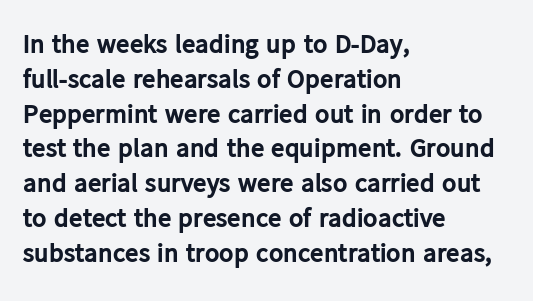
The words here are not underlined. Style check: upright. Typesetter's note: full bold, strokes at maximum text heaviness. Left-aligned paragraph, ragged on the right. One glance says typical: line gaps are just what's usual. Look at the tracking — it's just the regular setting, nothing added.
